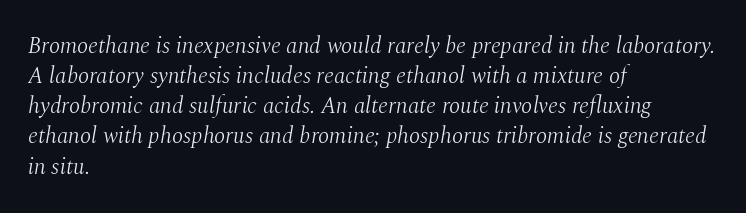
Q: Is the text bold? A: No.
Q: Is the text italic (slanted)? A: Yes, it leans right by about 10 degrees.
Q: Is the text underlined? A: No.
Q: How is the paragraph aligned? A: Left-aligned.
Q: Is the spacing between letters normal or unusually wide? A: Normal.
Q: Is the spacing between lines tight, normal or loose? A: Normal.
